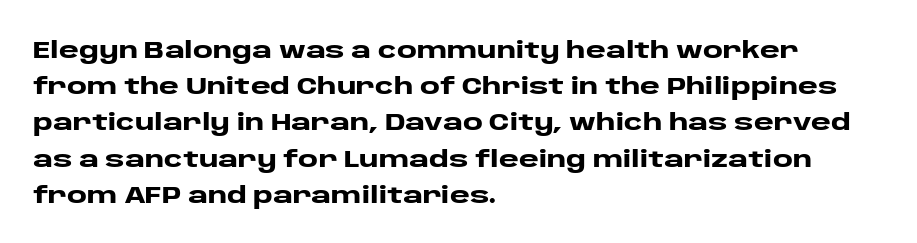
The image shows 24 px bold type, upright; set left-aligned, normal line spacing (1.51x), normal letter spacing, not underlined.
